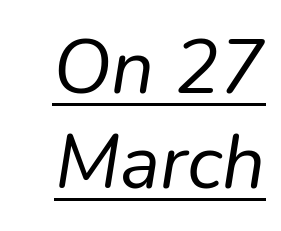
{"italic": "yes", "lean": "right", "slant_degrees": 9, "bold": "no", "weight": "regular", "width": "normal", "stroke_contrast": "low", "x_height": "medium", "monospaced": "no", "underline": "yes", "line_spacing": "normal", "line_spacing_ratio": 1.25, "letter_spacing": "normal", "letter_spacing_em": 0.0, "glyph_px": 76}
